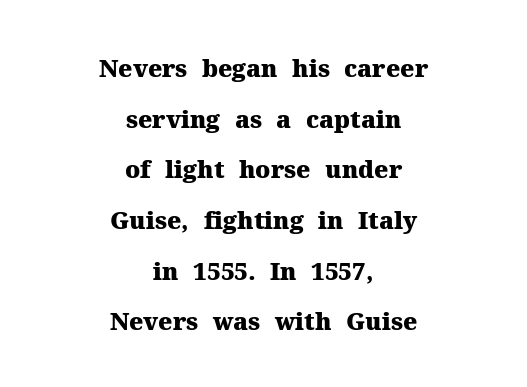
Characters follow at the spacing the type designer built in. It's the straight-up-and-down kind of type. The area under the type is left untouched. Teacher's note: observe the equal gaps on both sides — that is centered alignment. The space between consecutive lines is lavish. Look at the stroke-to-counter ratio: heavy, a bold.
